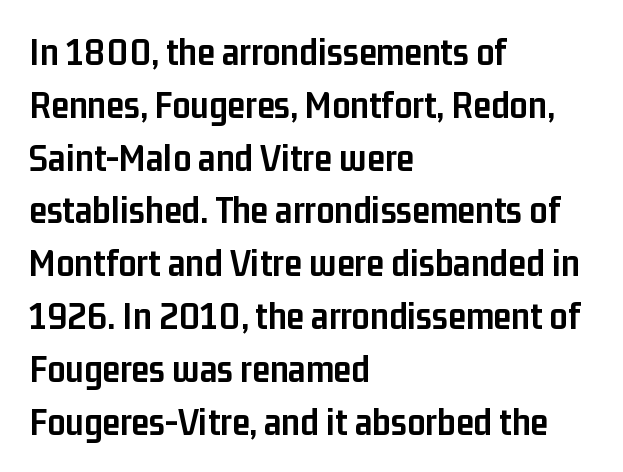
{"serif": "no", "italic": "no", "bold": "yes", "weight": "semibold", "width": "condensed", "stroke_contrast": "low", "x_height": "medium", "monospaced": "no", "underline": "no", "align": "left", "line_spacing": "normal", "line_spacing_ratio": 1.32, "letter_spacing": "normal", "letter_spacing_em": 0.0, "glyph_px": 40}
